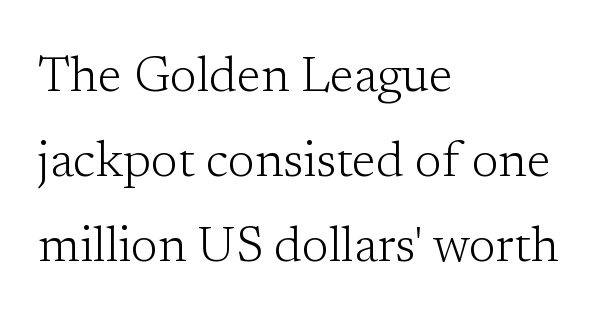
Q: Is the text bold? A: No.
Q: Is the text italic (slanted)? A: No, it is upright.
Q: Is the typeface a serif or a sans-serif typeface? A: Serif.
Q: Is the text underlined? A: No.
Q: How is the paragraph aligned? A: Left-aligned.
Q: Is the spacing between letters normal or unusually wide? A: Normal.
Q: Width (condensed, normal, or wide)? A: Normal.
Q: Stroke contrast? A: Low.
Q: x-height? A: Medium.
Q: Monospaced? A: No.
